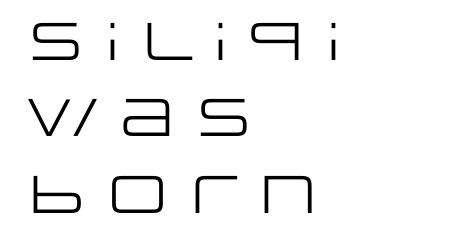
Q: Is the text bold? A: No.
Q: Is the text italic (slanted)? A: No, it is upright.
Q: Is the typeface a serif or a sans-serif typeface? A: Sans-serif.
Q: Is the text underlined? A: No.
Q: How is the paragraph aligned? A: Left-aligned.
Q: Is the spacing between letters normal or unusually wide? A: Normal.
Q: Is the spacing between lines tight, normal or loose? A: Normal.
Q: Width (condensed, normal, or wide)? A: Wide.
Q: Stroke contrast? A: Low.
Q: x-height? A: Large.
Q: Monospaced? A: No.
